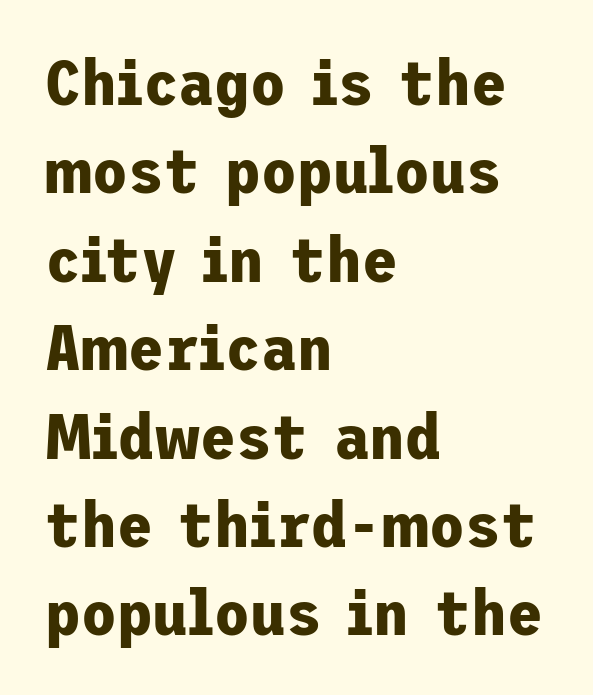
Q: Is the text bold? A: Yes.
Q: Is the text italic (slanted)? A: No, it is upright.
Q: Is the typeface a serif or a sans-serif typeface? A: Sans-serif.
Q: Is the text underlined? A: No.
Q: How is the paragraph aligned? A: Left-aligned.
Q: Is the spacing between letters normal or unusually wide? A: Normal.
Q: Is the spacing between lines tight, normal or loose? A: Normal.
Q: Width (condensed, normal, or wide)? A: Normal.
Q: Stroke contrast? A: Low.
Q: x-height? A: Medium.
